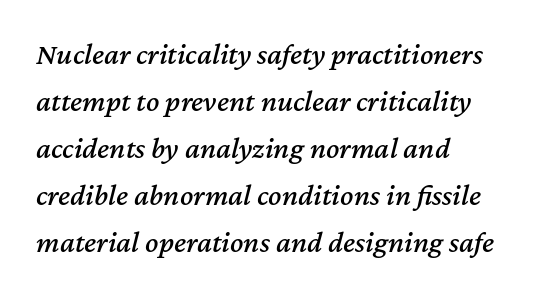
Q: Is the text italic (slanted)? A: Yes, it leans right by about 12 degrees.
Q: Is the text underlined? A: No.
Q: How is the paragraph aligned? A: Left-aligned.
Q: Is the spacing between letters normal or unusually wide? A: Normal.
Q: Is the spacing between lines tight, normal or loose? A: Normal.
Q: Width (condensed, normal, or wide)? A: Normal.
Q: Stroke contrast? A: Medium.
Q: x-height? A: Medium.
Q: Monospaced? A: No.
